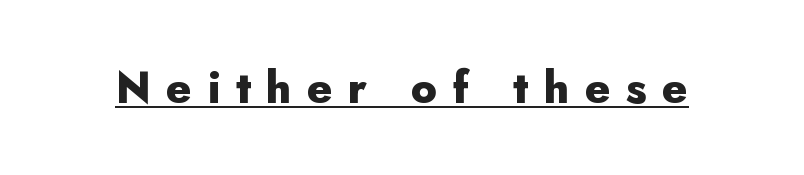
Q: Is the text bold? A: Yes.
Q: Is the text italic (slanted)? A: No, it is upright.
Q: Is the typeface a serif or a sans-serif typeface? A: Sans-serif.
Q: Is the text underlined? A: Yes.
Q: Is the spacing between letters normal or unusually wide? A: Unusually wide.
Q: Width (condensed, normal, or wide)? A: Normal.
Q: Stroke contrast? A: Low.
Q: x-height? A: Small.
Q: Monospaced? A: No.
